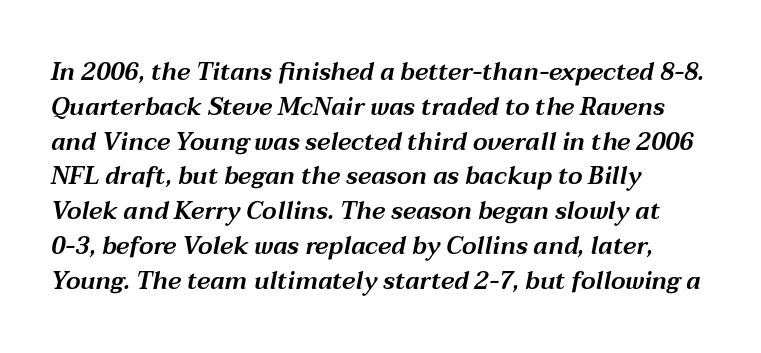
Q: Is the text italic (slanted)? A: Yes, it leans right by about 12 degrees.
Q: Is the text underlined? A: No.
Q: How is the paragraph aligned? A: Left-aligned.
Q: Is the spacing between letters normal or unusually wide? A: Normal.
Q: Is the spacing between lines tight, normal or loose? A: Normal.
